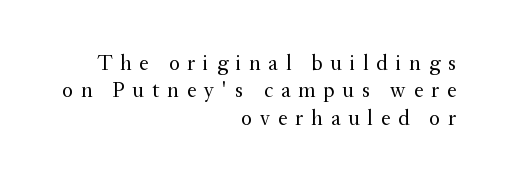
The image shows 21 px text type, upright; set right-aligned, normal line spacing (1.3x), unusually wide letter spacing (+0.38 em), not underlined.
